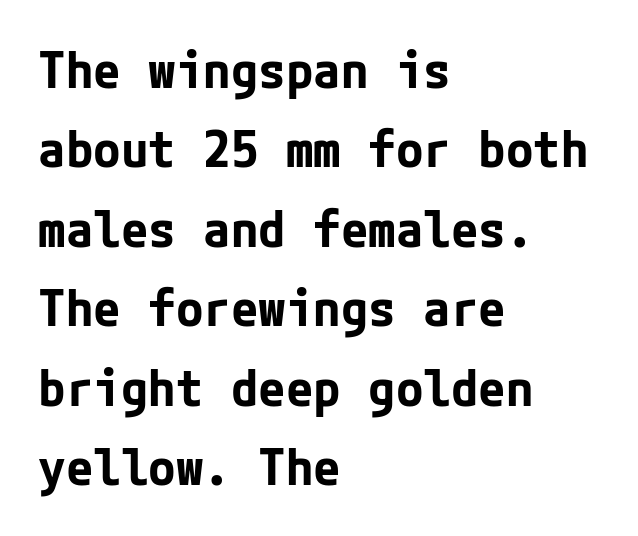
Q: Is the text bold? A: Yes.
Q: Is the text italic (slanted)? A: No, it is upright.
Q: Is the typeface a serif or a sans-serif typeface? A: Sans-serif.
Q: Is the text underlined? A: No.
Q: How is the paragraph aligned? A: Left-aligned.
Q: Is the spacing between letters normal or unusually wide? A: Normal.
Q: Is the spacing between lines tight, normal or loose? A: Normal.
Q: Width (condensed, normal, or wide)? A: Normal.
Q: Stroke contrast? A: Low.
Q: x-height? A: Medium.
